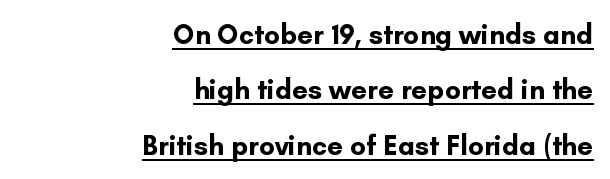
{"serif": "no", "italic": "no", "bold": "yes", "weight": "bold", "width": "normal", "stroke_contrast": "low", "x_height": "small", "monospaced": "no", "underline": "yes", "align": "right", "line_spacing": "loose", "line_spacing_ratio": 1.98, "letter_spacing": "normal", "letter_spacing_em": 0.0, "glyph_px": 28}
